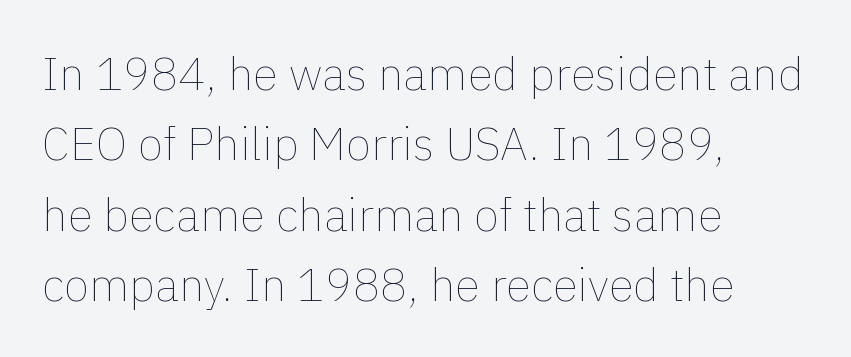
Unlike italic type, these characters show no tilt at all. Character widths vary here, with narrow letters taking less room than wide ones. Compared with typical body copy, the letter spacing here is the same. Line spacing here is normal. Descenders hang freely into open space. The font sits on the lighter half of the weight spectrum, regular included.
